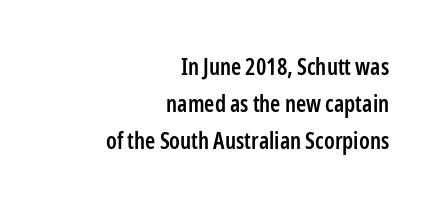
{"italic": "no", "bold": "semi", "underline": "no", "align": "right", "line_spacing": "normal", "line_spacing_ratio": 1.61, "letter_spacing": "normal", "letter_spacing_em": 0.0, "glyph_px": 23}
